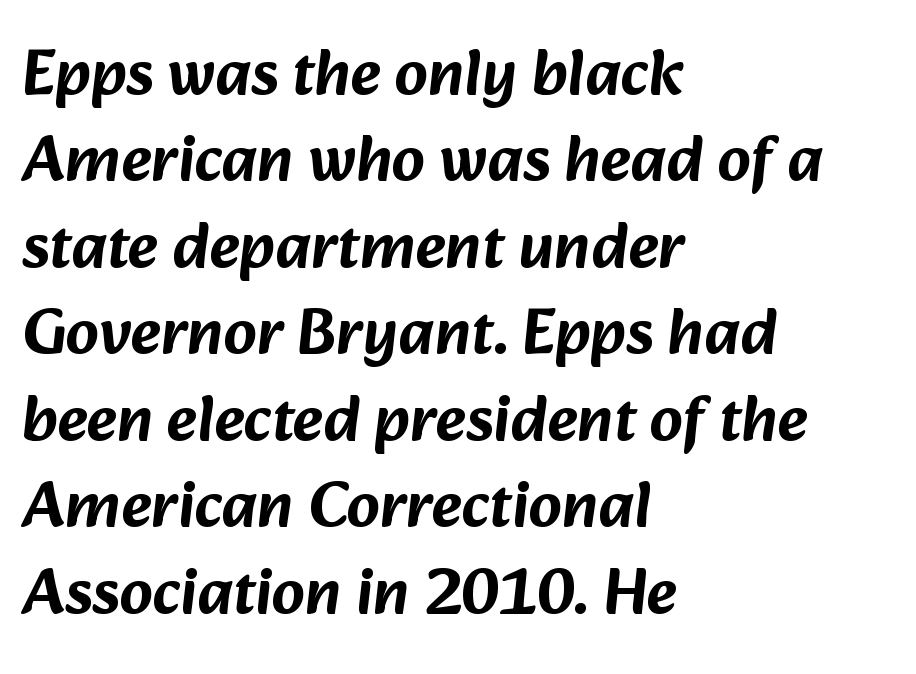
{"serif": "no", "width": "normal", "stroke_contrast": "low", "x_height": "medium", "monospaced": "no", "underline": "no", "align": "left", "line_spacing": "normal", "line_spacing_ratio": 1.33, "letter_spacing": "normal", "letter_spacing_em": 0.0, "glyph_px": 65}
